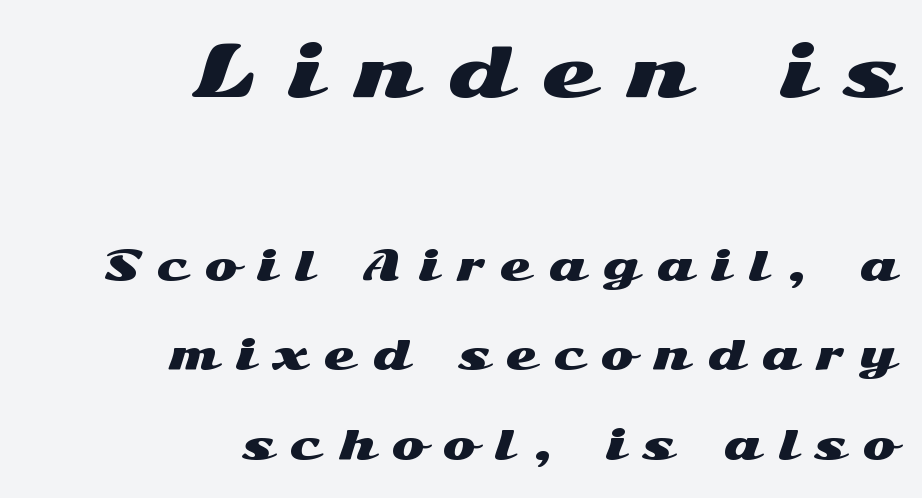
The image shows 70 px wide sans-serif type; set right-aligned, loose line spacing (2.24x), unusually wide letter spacing (+0.44 em), not underlined; the first (top) block is 1.75x larger; medium stroke contrast and a medium x-height.
